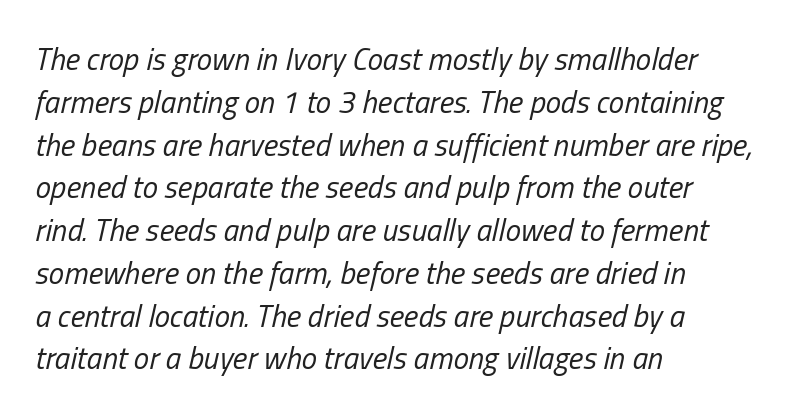
The image shows 31 px regular-weight, condensed type, italic (leaning right); set left-aligned, normal line spacing (1.38x), normal letter spacing, not underlined; low stroke contrast and a medium x-height.
